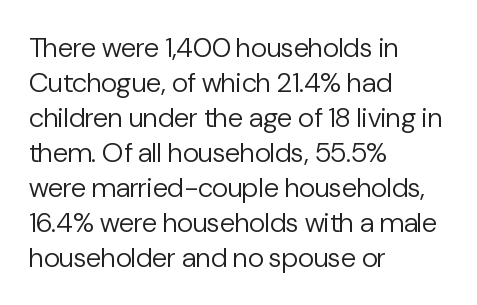
Visually the block forms a straight wall on the left and a jagged coastline on the right. Interline gaps are of average width in this sample. The font family rendered here belongs to the sans-serif group. No chunkiness to these letters — they're not bold. Style check: upright.
